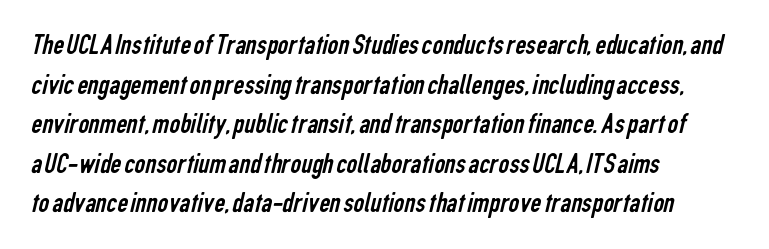
{"serif": "no", "bold": "no", "weight": "regular", "width": "condensed", "stroke_contrast": "low", "x_height": "medium", "monospaced": "no", "underline": "no", "align": "left", "line_spacing": "normal", "line_spacing_ratio": 1.32, "letter_spacing": "normal", "letter_spacing_em": 0.0, "glyph_px": 30}
